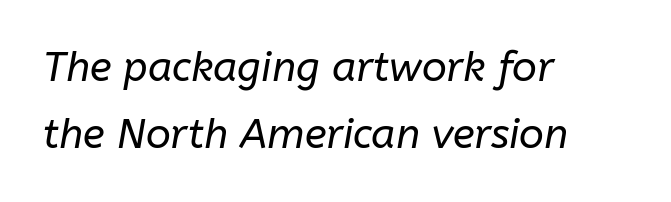
{"italic": "yes", "lean": "right", "slant_degrees": 10, "bold": "no", "weight": "regular", "width": "normal", "stroke_contrast": "low", "x_height": "medium", "monospaced": "no", "underline": "no", "align": "left", "line_spacing": "normal", "line_spacing_ratio": 1.63, "letter_spacing": "normal", "letter_spacing_em": 0.0, "glyph_px": 41}
